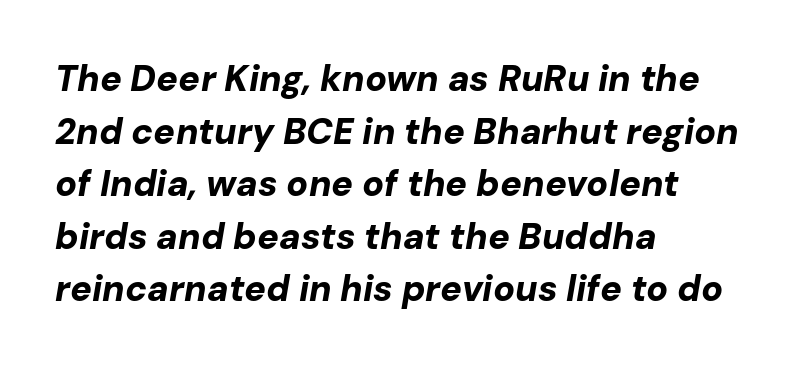
The image shows 36 px bold type, italic (leaning right); set left-aligned, normal line spacing (1.46x), normal letter spacing, not underlined; low stroke contrast and a medium x-height.
